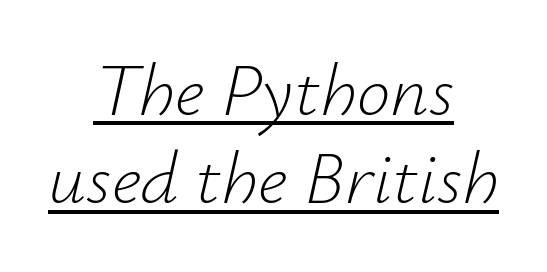
Q: Is the text bold? A: No.
Q: Is the text italic (slanted)? A: Yes, it leans right by about 12 degrees.
Q: Is the text underlined? A: Yes.
Q: How is the paragraph aligned? A: Centered.
Q: Is the spacing between letters normal or unusually wide? A: Normal.
Q: Width (condensed, normal, or wide)? A: Normal.
Q: Stroke contrast? A: Low.
Q: x-height? A: Small.
Q: Monospaced? A: No.
